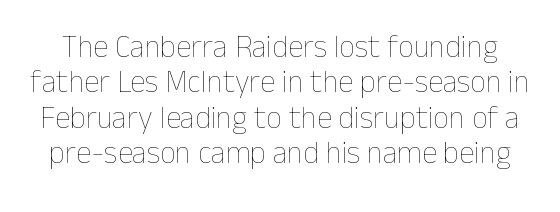
{"italic": "no", "bold": "no", "weight": "thin", "width": "normal", "stroke_contrast": "low", "x_height": "medium", "monospaced": "no", "underline": "no", "line_spacing": "tight", "line_spacing_ratio": 1.14, "letter_spacing": "normal", "letter_spacing_em": 0.0, "glyph_px": 31}
